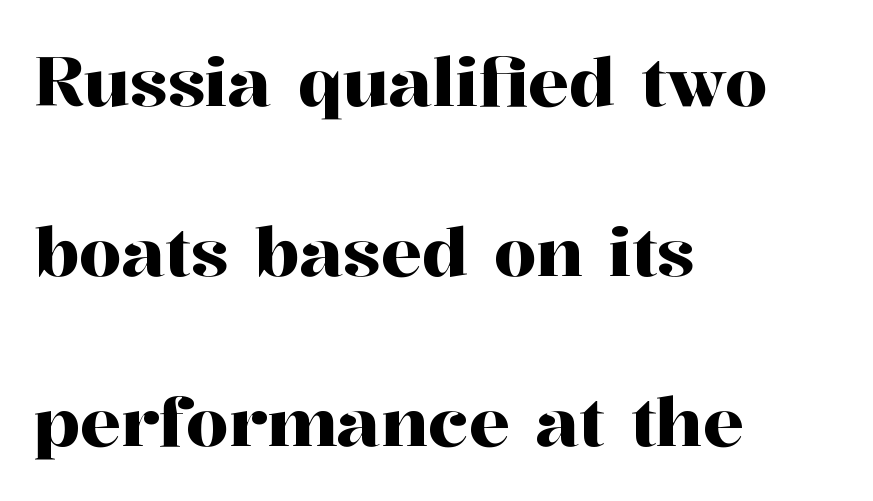
Varying glyph widths throughout — classic text-font behaviour. Letterform terminals end in serifs throughout the passage. This block would shrink considerably if given ordinary leading; it's expanded now. The passage shown has conventional tracking throughout. Designer's note — italics off, roman on.
